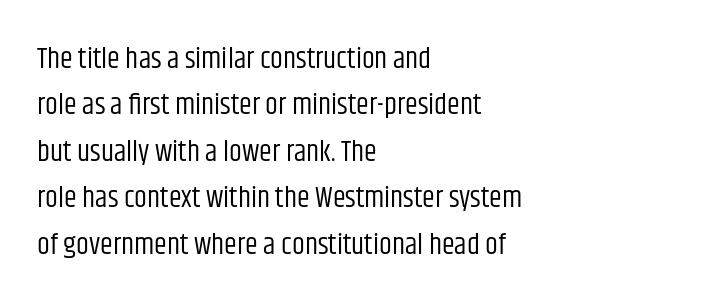
{"serif": "no", "italic": "no", "bold": "no", "weight": "regular", "width": "condensed", "stroke_contrast": "low", "x_height": "large", "monospaced": "no", "underline": "no", "align": "left", "line_spacing": "normal", "line_spacing_ratio": 1.6, "letter_spacing": "normal", "letter_spacing_em": 0.0, "glyph_px": 29}
